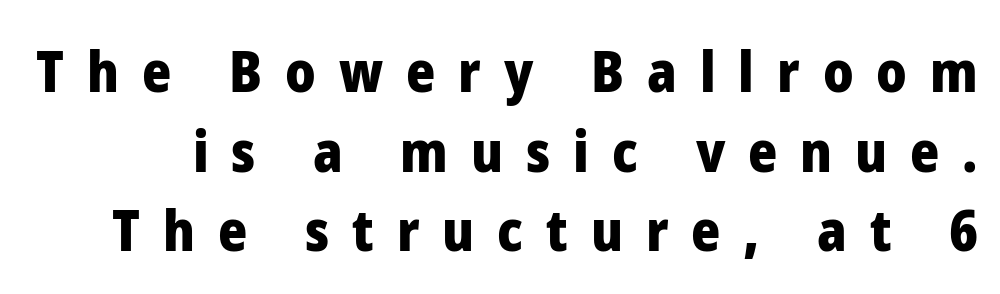
This sample uses a sans-serif face. Character widths vary here, with narrow letters taking less room than wide ones. The letters stand straight up with perfectly vertical stems. Vertical spacing — default.
